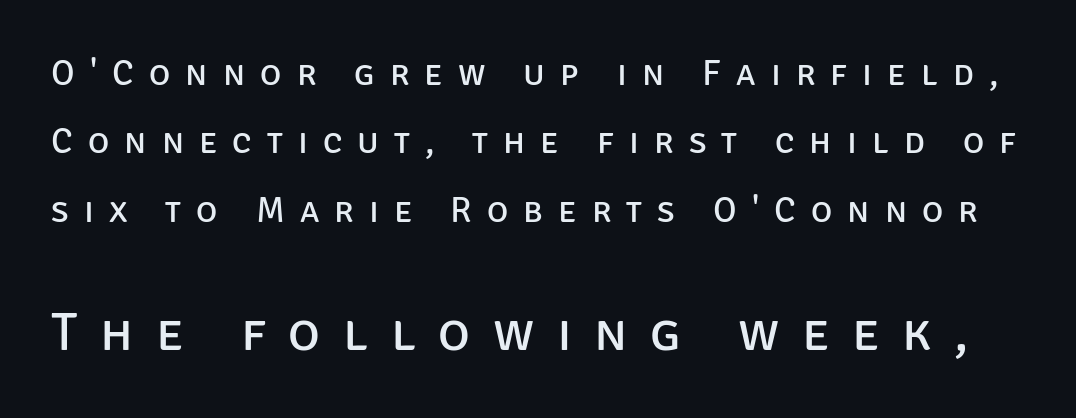
Letters rest on an invisible, unmarked baseline. Whoever set this chose breathing room over compactness in the vertical rhythm. Nothing heavy about these letters — not bold at all. The face used here is proportionally spaced, like ordinary book or web type. The type sits square on the baseline with zero lean.
